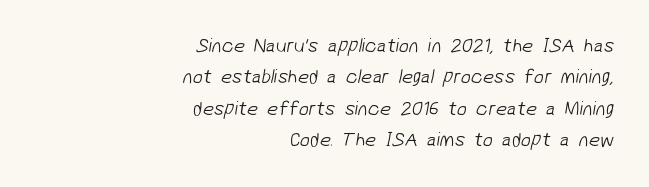
The image shows 20 px text type; set right-aligned, normal line spacing (1.57x), normal letter spacing, not underlined.
